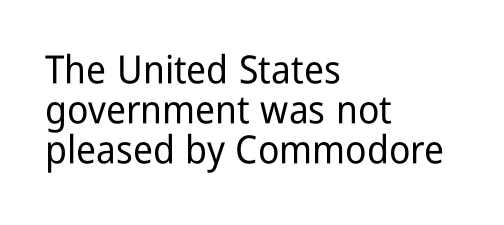
Compared with typical paragraphs, the rows here are closer together. The passage shown is typed in a proportional face where columns would drift. The typography opts for an upright posture over an oblique one. Horizontally, the lines are justified to the leading edge only.
